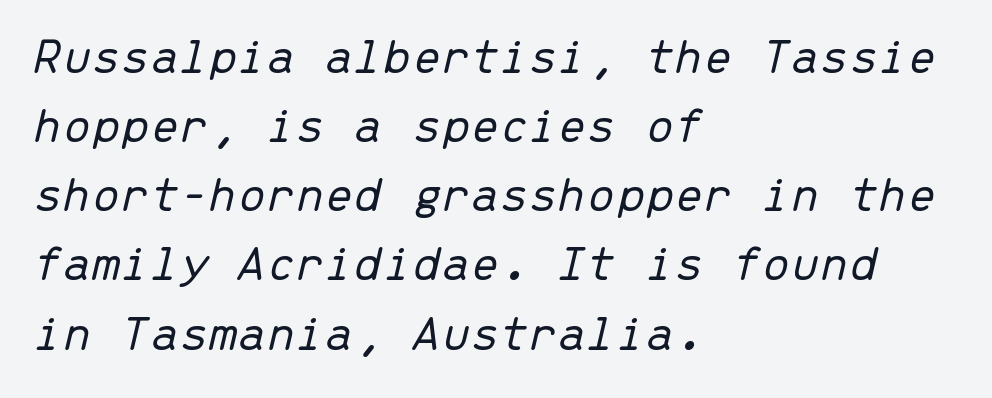
The specimen reads as italic at a glance. The rendering uses typewriter-style spacing with identical character cells. The passage shown has conventional tracking throughout. The typesetter chose a ragged-right arrangement here. Decoration check: the copy has no underline.
